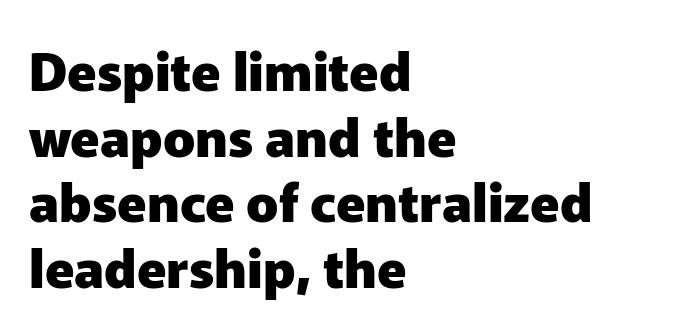
These lines are set flush left with a ragged right edge. Beneath every word, the page is bare. Unlike a traditional serif, this face leaves its strokes unadorned. Look at the stroke-to-counter ratio: heavy, a bold. Each letter keeps its own natural width here, so spacing adapts to shape. Inter-character spacing is left at the font's built-in metrics.
